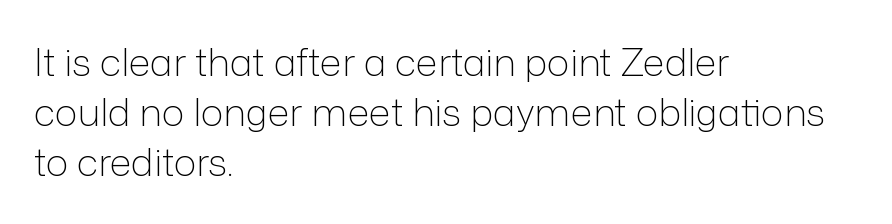
{"serif": "no", "italic": "no", "bold": "no", "weight": "light", "width": "normal", "stroke_contrast": "low", "x_height": "medium", "monospaced": "no", "underline": "no", "align": "left", "line_spacing": "normal", "line_spacing_ratio": 1.32, "letter_spacing": "normal", "letter_spacing_em": 0.0, "glyph_px": 38}
